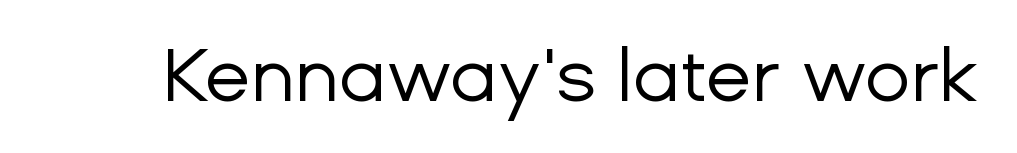
{"serif": "no", "italic": "no", "bold": "no", "weight": "regular", "width": "normal", "stroke_contrast": "low", "x_height": "medium", "monospaced": "no", "underline": "no", "letter_spacing": "normal", "letter_spacing_em": 0.0, "glyph_px": 75}
